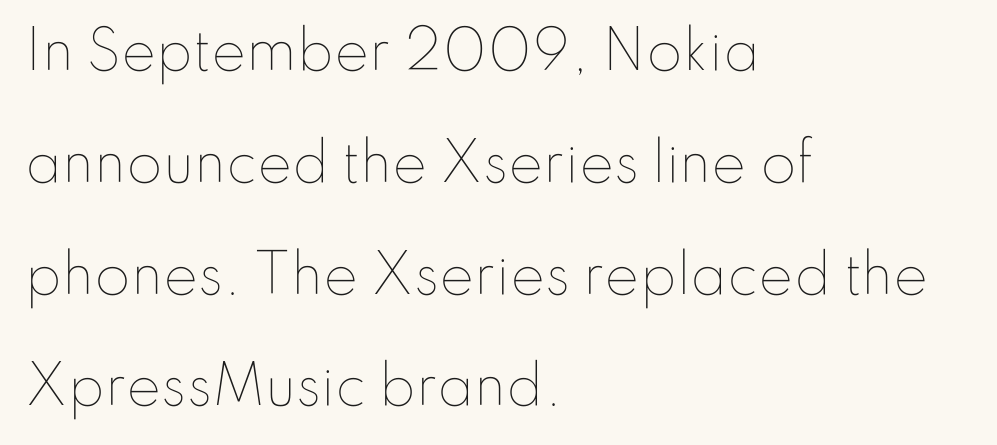
Character widths vary here, with narrow letters taking less room than wide ones. No chunkiness to these letters — they're not bold. Default kerning and tracking; the words read as compact shapes. Left-aligned paragraph, ragged on the right. Check under the words: just untouched page.
